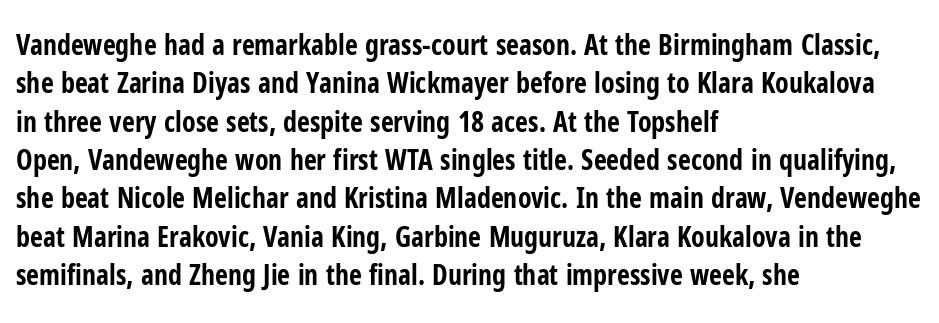
Q: Is the text bold? A: Yes.
Q: Is the text italic (slanted)? A: No, it is upright.
Q: Is the typeface a serif or a sans-serif typeface? A: Sans-serif.
Q: Is the text underlined? A: No.
Q: How is the paragraph aligned? A: Left-aligned.
Q: Is the spacing between letters normal or unusually wide? A: Normal.
Q: Is the spacing between lines tight, normal or loose? A: Normal.
Q: Width (condensed, normal, or wide)? A: Condensed.
Q: Stroke contrast? A: Low.
Q: x-height? A: Medium.
Q: Monospaced? A: No.
